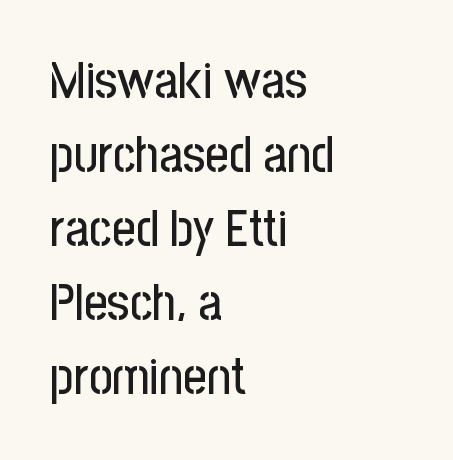
The face used here is proportionally spaced, like ordinary book or web type. Only glyphs here, with clear space below each row. The horizontal fit of the characters is conventional and even. Does the type have serifs? No, each stem ends abruptly. These lines were composed using upright roman letters. The lines in this sample share a left origin and differ only in where they stop.
